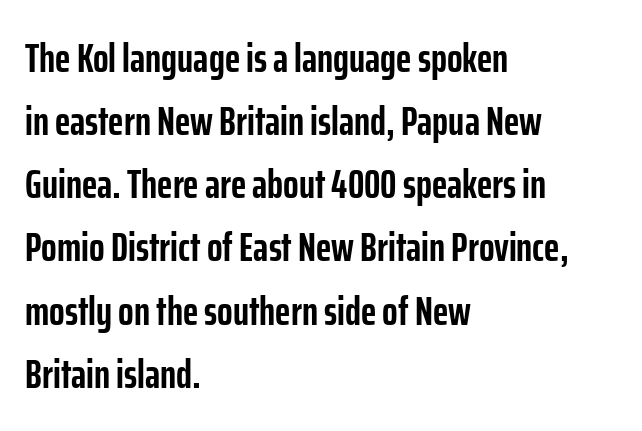
Q: Is the text bold? A: Yes.
Q: Is the text italic (slanted)? A: No, it is upright.
Q: Is the typeface a serif or a sans-serif typeface? A: Sans-serif.
Q: Is the text underlined? A: No.
Q: How is the paragraph aligned? A: Left-aligned.
Q: Is the spacing between letters normal or unusually wide? A: Normal.
Q: Is the spacing between lines tight, normal or loose? A: Normal.
Q: Width (condensed, normal, or wide)? A: Condensed.
Q: Stroke contrast? A: Low.
Q: x-height? A: Medium.
Q: Monospaced? A: No.
